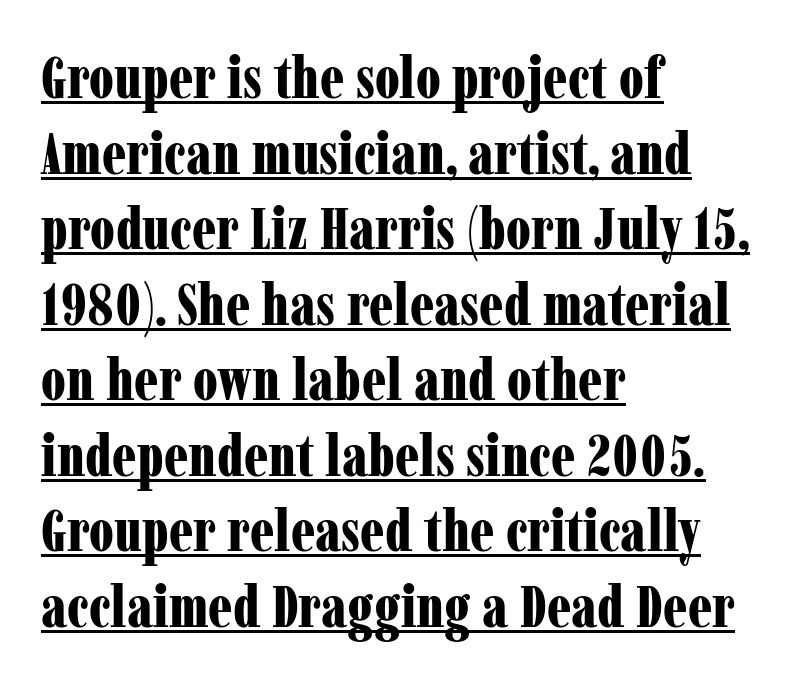
{"serif": "yes", "italic": "no", "bold": "yes", "weight": "bold", "width": "condensed", "stroke_contrast": "low", "x_height": "medium", "monospaced": "no", "underline": "yes", "align": "left", "line_spacing": "normal", "line_spacing_ratio": 1.28, "letter_spacing": "normal", "letter_spacing_em": 0.0, "glyph_px": 59}
